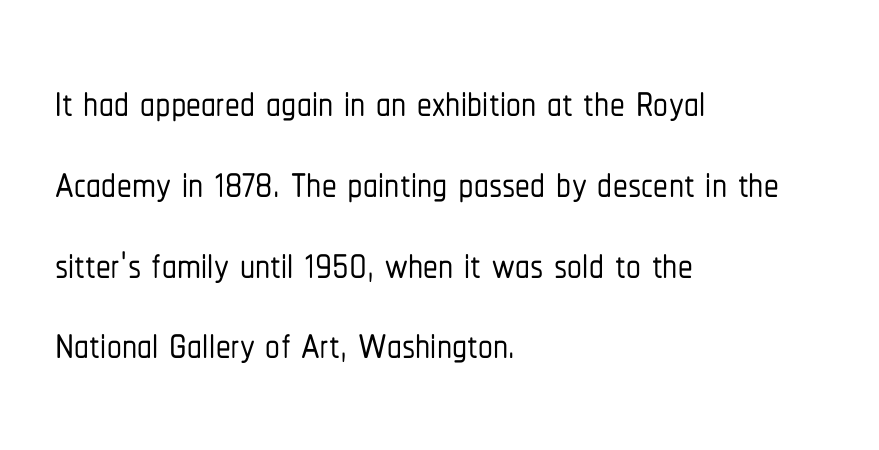
The image shows 59 px condensed sans-serif type, upright; set left-aligned, normal line spacing (1.37x), normal letter spacing, not underlined; low stroke contrast and a medium x-height.
